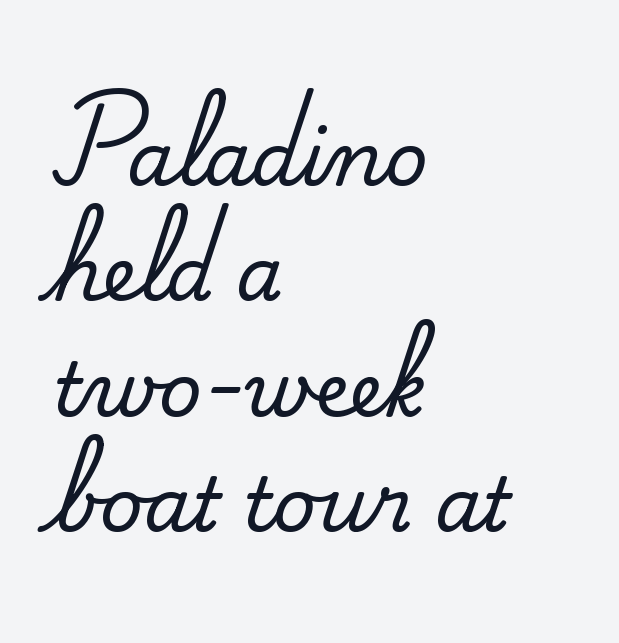
The image shows 75 px serif type; set left-aligned, normal line spacing (1.54x), normal letter spacing, not underlined; medium stroke contrast and a small x-height.
